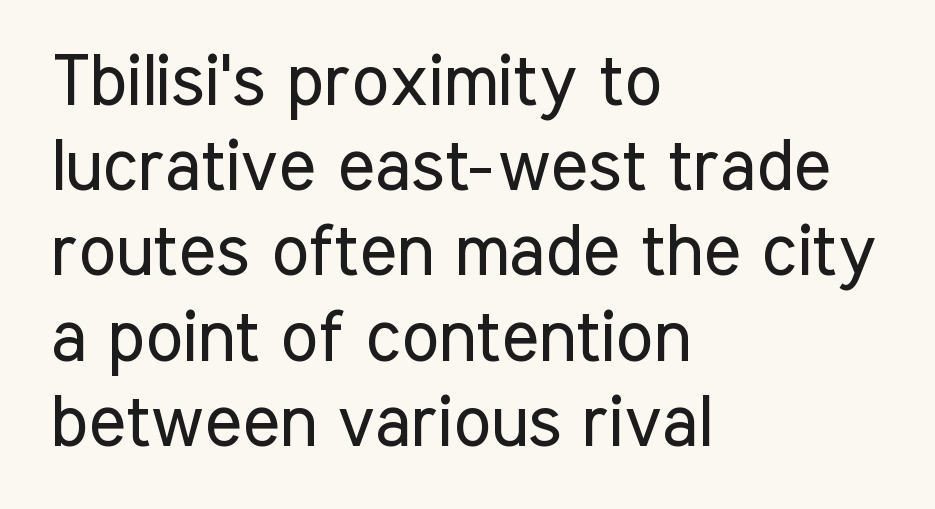
The image shows 71 px regular-weight, condensed sans-serif type, upright; set left-aligned, line spacing 1.2x, normal letter spacing, not underlined; low stroke contrast and a medium x-height.
